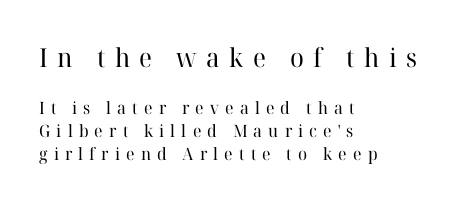
Q: Is the text bold? A: No.
Q: Is the text italic (slanted)? A: No, it is upright.
Q: Is the text underlined? A: No.
Q: How is the paragraph aligned? A: Left-aligned.
Q: Is the spacing between letters normal or unusually wide? A: Unusually wide.
Q: Is the spacing between lines tight, normal or loose? A: Normal.
Q: Which block of text is set in a larger size, the first (top) or the second (bottom)? A: The first (top) one.
